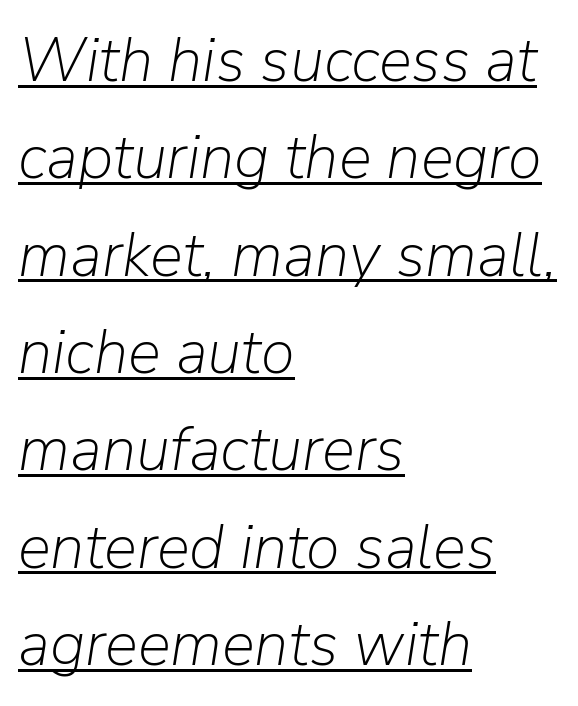
These characters rest on top of a visible drawn line. Here the glyphs are tracked normally, forming tight word shapes. The rows are spaced the way most documents space them. The rendering anchors every line to the left-hand side. Observe the lean: these are italic letterforms.
